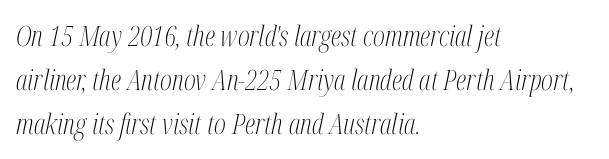
{"serif": "yes", "italic": "yes", "lean": "right", "slant_degrees": 12, "bold": "no", "weight": "light", "width": "condensed", "stroke_contrast": "medium", "x_height": "medium", "monospaced": "no", "underline": "no", "align": "left", "line_spacing": "normal", "line_spacing_ratio": 1.57, "letter_spacing": "normal", "letter_spacing_em": 0.0, "glyph_px": 28}
